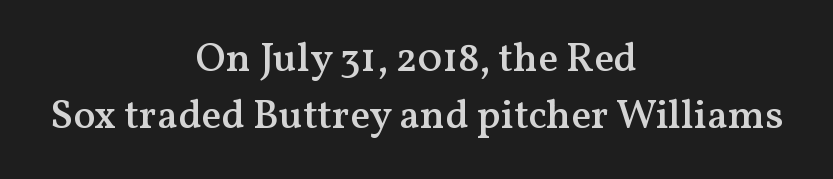
Firm but not heavy-handed strokes: this text is semibold. The glyphs in this specimen are seriffed. Both edges are ragged and mirror each other, which tells us the setting is centered. There is no visible air inserted between adjacent glyphs. Each letter keeps its own natural width here, so spacing adapts to shape.
